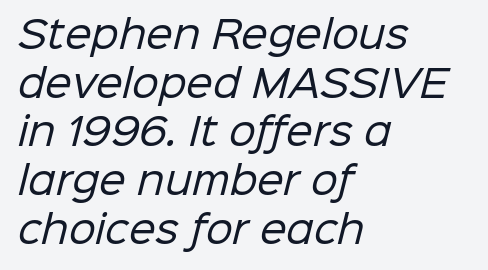
Q: Is the text bold? A: No.
Q: Is the typeface a serif or a sans-serif typeface? A: Sans-serif.
Q: Is the text underlined? A: No.
Q: How is the paragraph aligned? A: Left-aligned.
Q: Is the spacing between letters normal or unusually wide? A: Normal.
Q: Is the spacing between lines tight, normal or loose? A: Normal.
Q: Width (condensed, normal, or wide)? A: Normal.
Q: Stroke contrast? A: Low.
Q: x-height? A: Medium.
Q: Monospaced? A: No.
